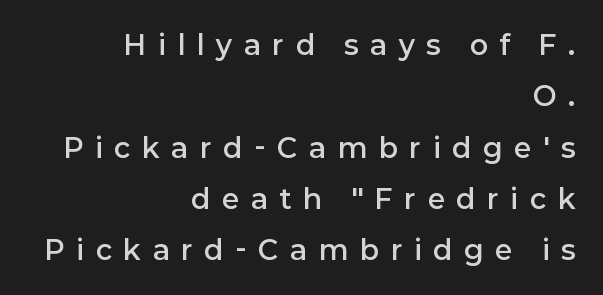
{"italic": "no", "bold": "semi", "underline": "no", "align": "right", "line_spacing": "loose", "line_spacing_ratio": 1.9, "letter_spacing": "wide", "letter_spacing_em": 0.44, "glyph_px": 27}
